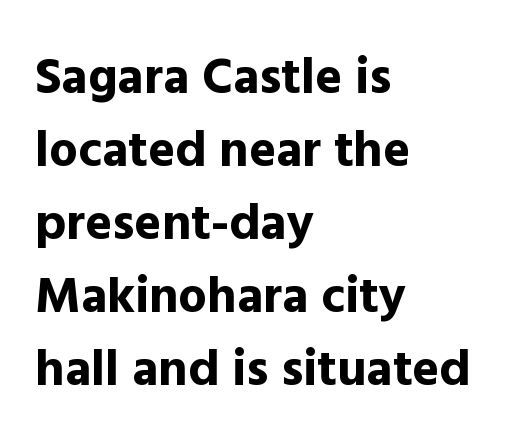
In terms of leading, this rendering sits right in the middle. The lines in this sample share a left origin and differ only in where they stop. The space beneath each line is pristine and unruled. Quick note: not italic, upright. Stroke terminals: plain, sans-serif.
